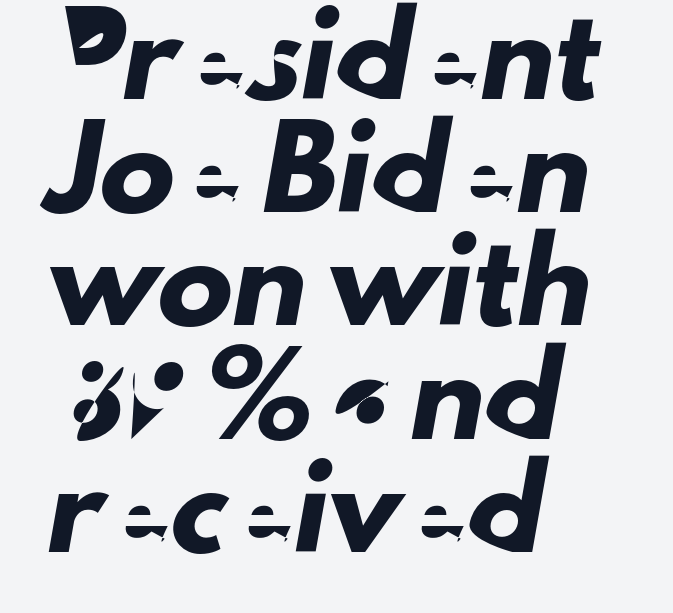
Q: Is the typeface a serif or a sans-serif typeface? A: Sans-serif.
Q: Is the text underlined? A: No.
Q: How is the paragraph aligned? A: Left-aligned.
Q: Is the spacing between letters normal or unusually wide? A: Normal.
Q: Is the spacing between lines tight, normal or loose? A: Normal.
Q: Width (condensed, normal, or wide)? A: Normal.
Q: Stroke contrast? A: Low.
Q: x-height? A: Small.
Q: Monospaced? A: No.
